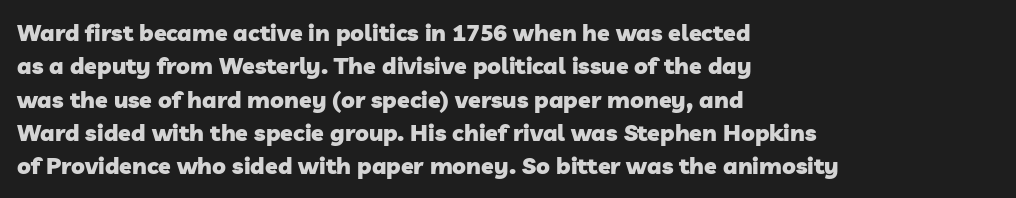
Q: Is the text bold? A: Yes.
Q: Is the text underlined? A: No.
Q: How is the paragraph aligned? A: Left-aligned.
Q: Is the spacing between letters normal or unusually wide? A: Normal.
Q: Is the spacing between lines tight, normal or loose? A: Normal.
